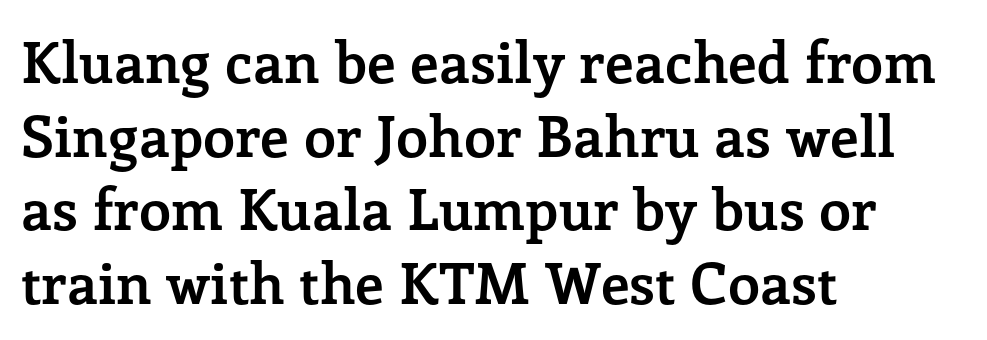
Q: Is the text bold? A: Yes.
Q: Is the text italic (slanted)? A: No, it is upright.
Q: Is the typeface a serif or a sans-serif typeface? A: Serif.
Q: Is the text underlined? A: No.
Q: How is the paragraph aligned? A: Left-aligned.
Q: Is the spacing between letters normal or unusually wide? A: Normal.
Q: Is the spacing between lines tight, normal or loose? A: Normal.
Q: Width (condensed, normal, or wide)? A: Normal.
Q: Stroke contrast? A: Low.
Q: x-height? A: Medium.
Q: Monospaced? A: No.
